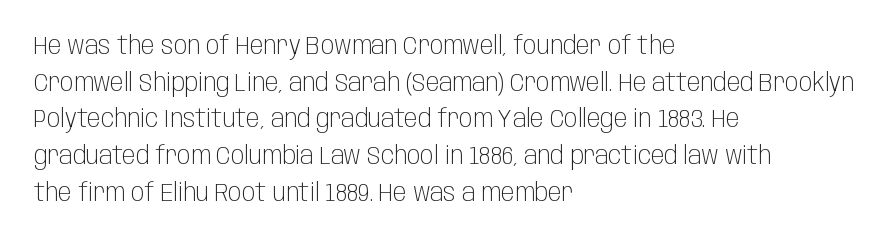
Weight: in the light-to-regular range. In CSS terms this would be text-align: left. The letters stand straight up with perfectly vertical stems. Each new line begins a customary step beneath the previous one. Characters follow at the spacing the type designer built in.
